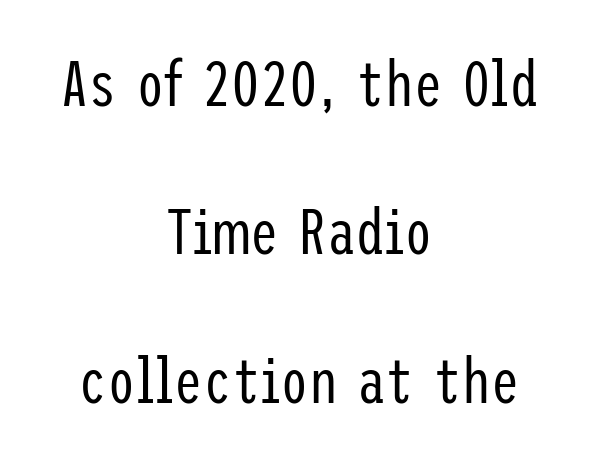
Q: Is the text bold? A: No.
Q: Is the text italic (slanted)? A: No, it is upright.
Q: Is the typeface a serif or a sans-serif typeface? A: Sans-serif.
Q: Is the text underlined? A: No.
Q: How is the paragraph aligned? A: Centered.
Q: Is the spacing between letters normal or unusually wide? A: Normal.
Q: Is the spacing between lines tight, normal or loose? A: Loose.
Q: Width (condensed, normal, or wide)? A: Condensed.
Q: Stroke contrast? A: Low.
Q: x-height? A: Medium.
